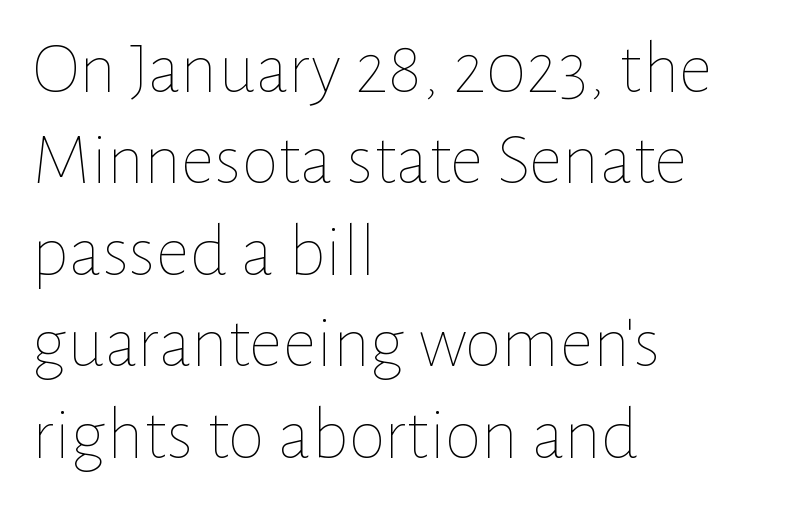
Q: Is the text bold? A: No.
Q: Is the text italic (slanted)? A: No, it is upright.
Q: Is the text underlined? A: No.
Q: How is the paragraph aligned? A: Left-aligned.
Q: Is the spacing between letters normal or unusually wide? A: Normal.
Q: Width (condensed, normal, or wide)? A: Normal.
Q: Stroke contrast? A: Low.
Q: x-height? A: Medium.
Q: Monospaced? A: No.
